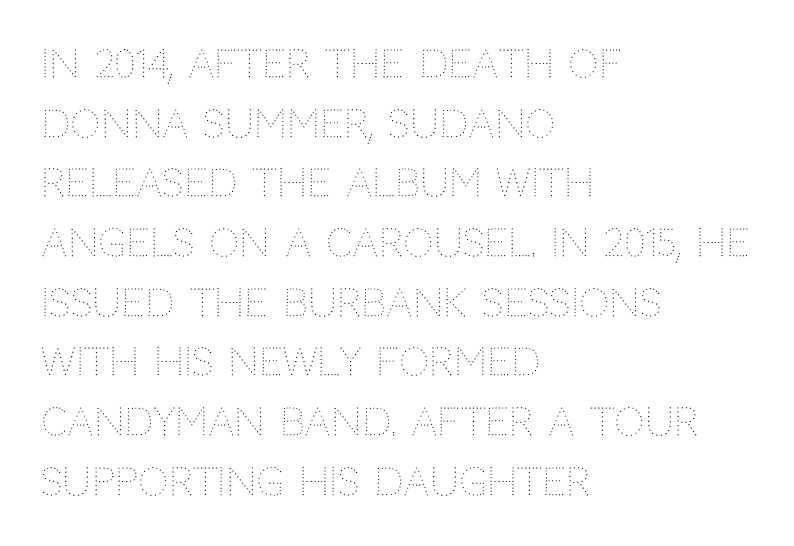
The image shows 38 px thin type, upright; set left-aligned, normal line spacing (1.57x), normal letter spacing, not underlined; medium stroke contrast and a large x-height.
